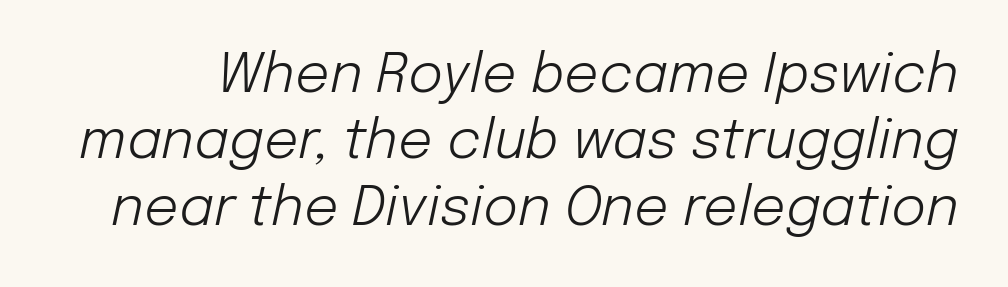
The image shows 54 px light type, italic (leaning right); set line spacing 1.23x, normal letter spacing, not underlined; low stroke contrast and a medium x-height.
